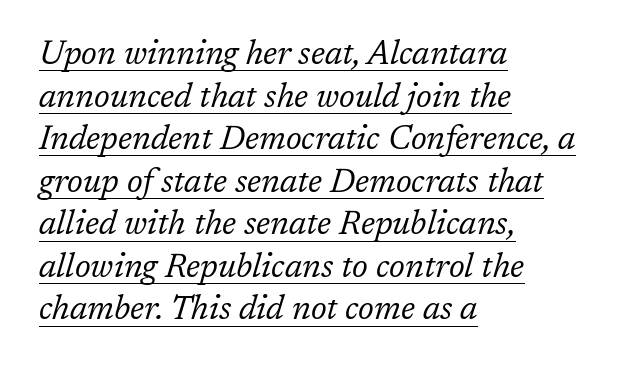
Q: Is the text bold? A: No.
Q: Is the text italic (slanted)? A: Yes, it leans right by about 17 degrees.
Q: Is the typeface a serif or a sans-serif typeface? A: Serif.
Q: Is the text underlined? A: Yes.
Q: How is the paragraph aligned? A: Left-aligned.
Q: Is the spacing between letters normal or unusually wide? A: Normal.
Q: Is the spacing between lines tight, normal or loose? A: Normal.
Q: Width (condensed, normal, or wide)? A: Normal.
Q: Stroke contrast? A: Low.
Q: x-height? A: Medium.
Q: Monospaced? A: No.
